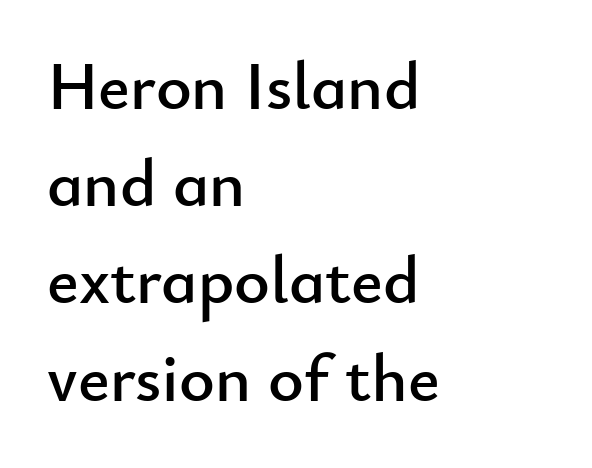
Q: Is the text italic (slanted)? A: No, it is upright.
Q: Is the typeface a serif or a sans-serif typeface? A: Sans-serif.
Q: Is the text underlined? A: No.
Q: How is the paragraph aligned? A: Left-aligned.
Q: Is the spacing between letters normal or unusually wide? A: Normal.
Q: Is the spacing between lines tight, normal or loose? A: Normal.
Q: Width (condensed, normal, or wide)? A: Normal.
Q: Stroke contrast? A: Low.
Q: x-height? A: Small.
Q: Monospaced? A: No.
